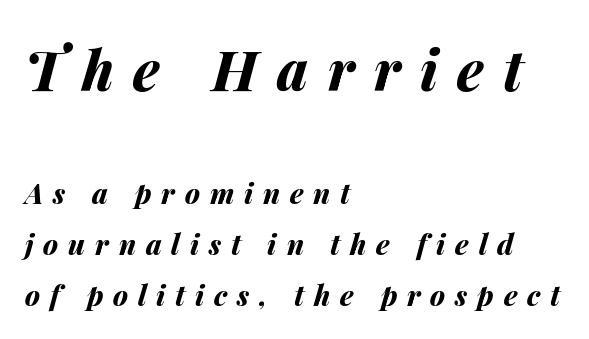
{"italic": "yes", "lean": "right", "slant_degrees": 14, "bold": "yes", "weight": "bold", "width": "normal", "stroke_contrast": "medium", "x_height": "medium", "monospaced": "no", "underline": "no", "align": "left", "line_spacing_ratio": 1.83, "letter_spacing": "wide", "letter_spacing_em": 0.35, "larger_block": "first", "size_ratio": 1.96, "glyph_px": 55}
